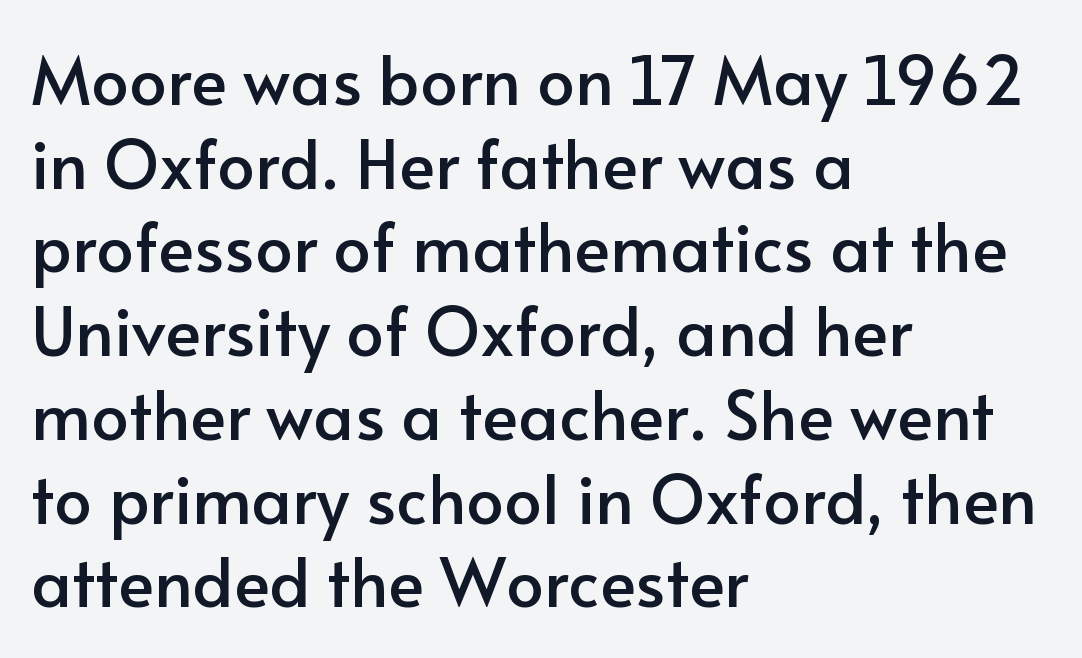
Q: Is the text italic (slanted)? A: No, it is upright.
Q: Is the typeface a serif or a sans-serif typeface? A: Sans-serif.
Q: Is the text underlined? A: No.
Q: How is the paragraph aligned? A: Left-aligned.
Q: Is the spacing between letters normal or unusually wide? A: Normal.
Q: Is the spacing between lines tight, normal or loose? A: Normal.
Q: Width (condensed, normal, or wide)? A: Normal.
Q: Stroke contrast? A: Low.
Q: x-height? A: Small.
Q: Monospaced? A: No.
